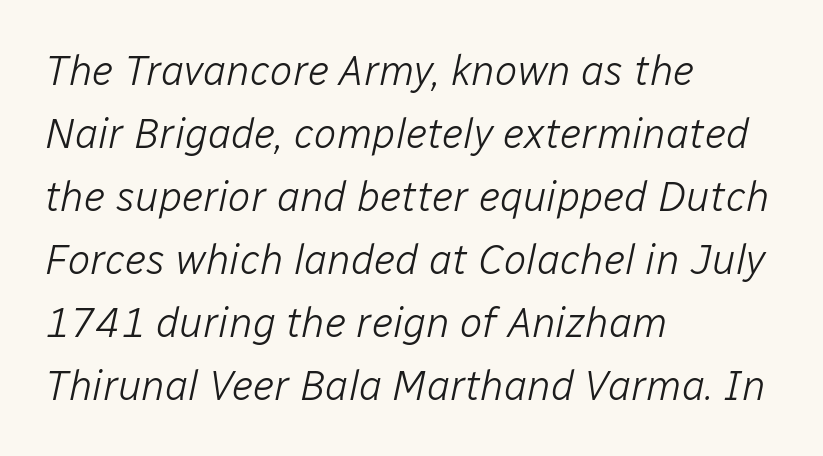
Every row of glyphs begins at an identical x-position on the left. The tracking reads as untouched default to a designer's eye. The rendering uses natural spacing where letterforms have individual widths. Words float on clear page, feet unadorned.
